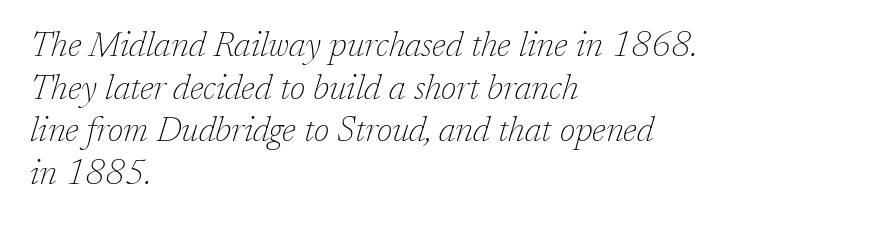
The image shows 35 px thin serif type, italic (leaning right); set left-aligned, line spacing 1.22x, normal letter spacing, not underlined; low stroke contrast and a medium x-height.
